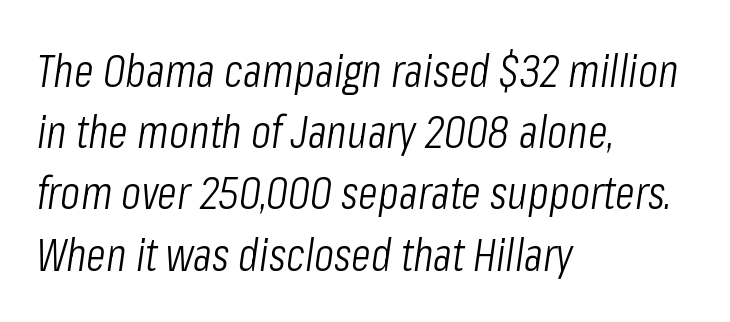
{"italic": "yes", "lean": "right", "slant_degrees": 8, "bold": "no", "weight": "light", "width": "condensed", "stroke_contrast": "low", "x_height": "medium", "monospaced": "no", "underline": "no", "align": "left", "line_spacing": "normal", "line_spacing_ratio": 1.33, "letter_spacing": "normal", "letter_spacing_em": 0.0, "glyph_px": 46}
